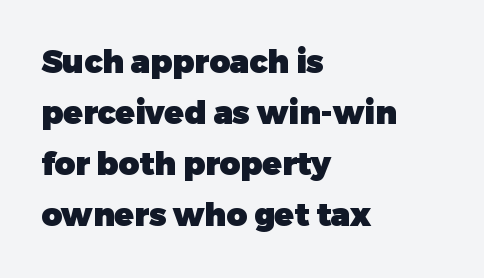
The image shows 32 px heavy sans-serif type, upright; set left-aligned, normal line spacing (1.59x), normal letter spacing, not underlined; low stroke contrast and a medium x-height.
